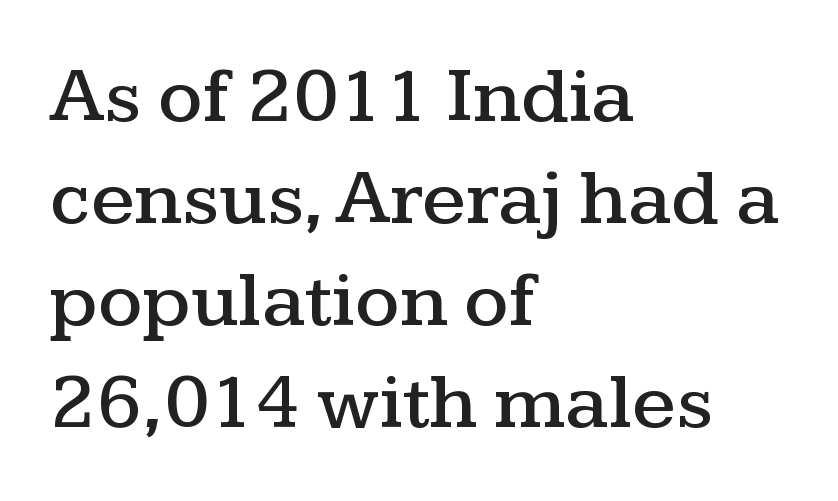
The image shows 79 px wide serif type, upright; set left-aligned, normal line spacing (1.29x), normal letter spacing, not underlined; medium stroke contrast and a medium x-height.
